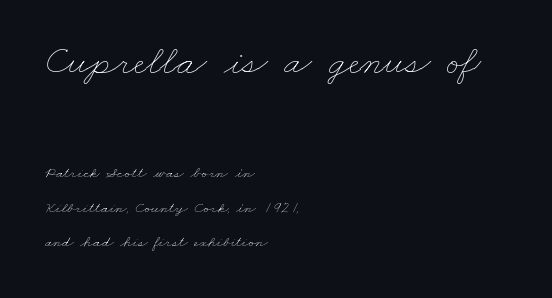
Line starts are locked; line ends wander. In terms of letterspacing, this is plain default setting. This reads as an unemphasized weight, regular at the heaviest. Compared with typical paragraphs, the rows here are farther apart.
